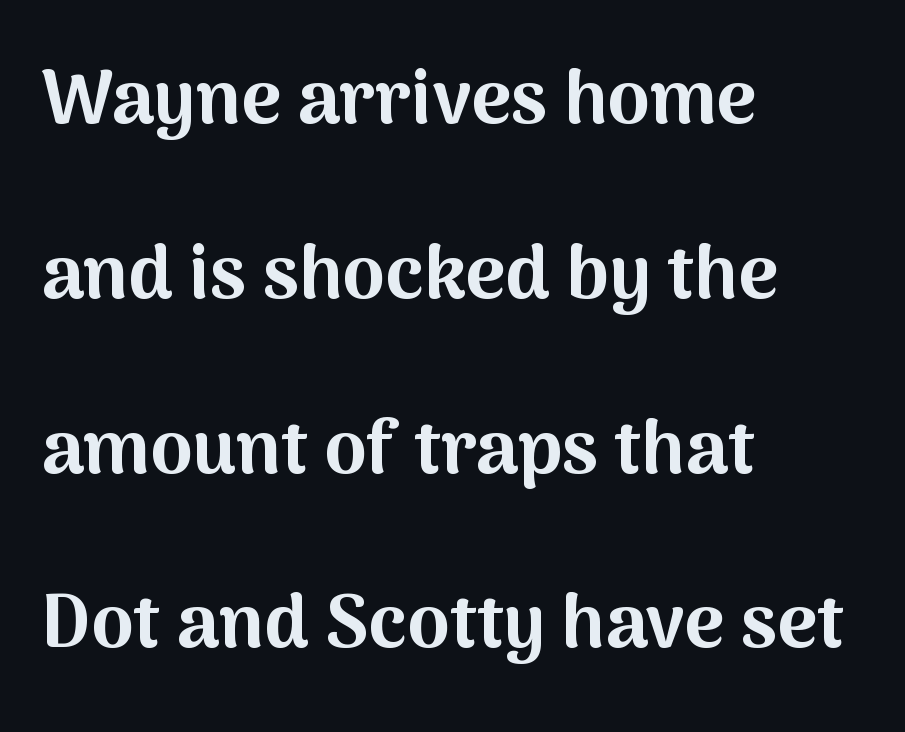
{"serif": "no", "italic": "no", "bold": "yes", "weight": "bold", "width": "normal", "stroke_contrast": "medium", "x_height": "medium", "monospaced": "no", "underline": "no", "align": "left", "line_spacing": "loose", "line_spacing_ratio": 2.3, "letter_spacing": "normal", "letter_spacing_em": 0.0, "glyph_px": 76}
